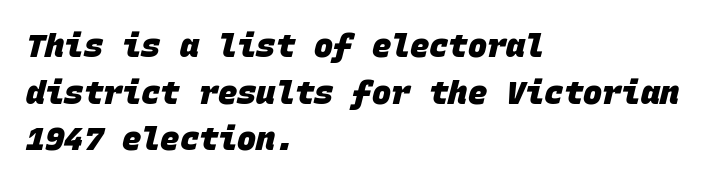
The image shows 32 px heavy sans-serif type, monospaced; set left-aligned, normal line spacing (1.46x), normal letter spacing, not underlined; low stroke contrast and a large x-height.
